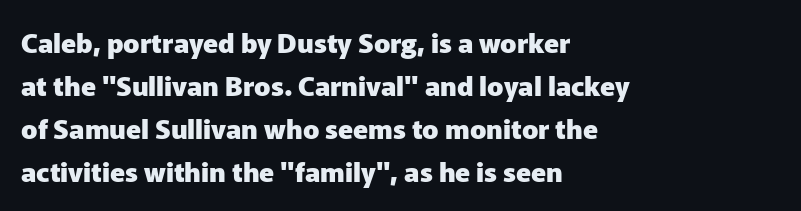
Q: Is the text bold? A: Yes.
Q: Is the text italic (slanted)? A: No, it is upright.
Q: Is the text underlined? A: No.
Q: How is the paragraph aligned? A: Left-aligned.
Q: Is the spacing between letters normal or unusually wide? A: Normal.
Q: Is the spacing between lines tight, normal or loose? A: Normal.
